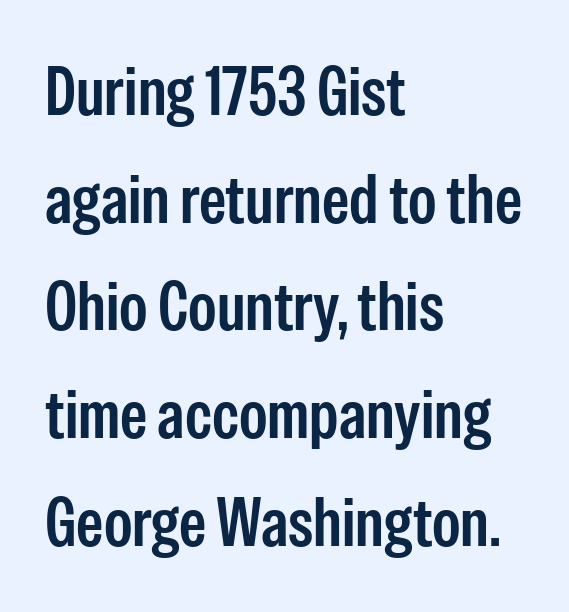
{"serif": "no", "italic": "no", "bold": "semi", "weight": "semibold", "width": "condensed", "stroke_contrast": "low", "x_height": "medium", "monospaced": "no", "underline": "no", "align": "left", "line_spacing": "normal", "line_spacing_ratio": 1.56, "letter_spacing": "normal", "letter_spacing_em": 0.0, "glyph_px": 69}
